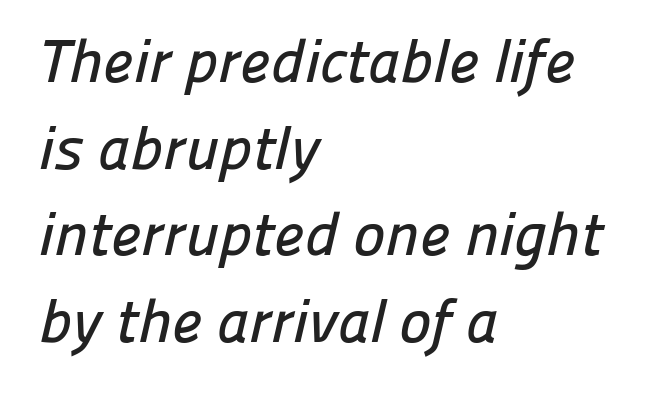
A typesetter would call this zero additional tracking. Each letter keeps its own natural width here, so spacing adapts to shape. The passage is arranged the way most books set body copy — flush left. The text was rendered using a sans face with plain stroke endings. Underline: absent. Horizontal bands of white between lines are of average thickness.
